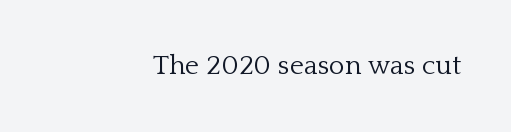
The passage is arranged like a letterhead date or caption credit — flush right. Letters have the restrained weight of plain body copy at most. Decoration check: the copy has no underline. Nobody touched the tracking dial on this one. Vertical strokes here are truly vertical.
